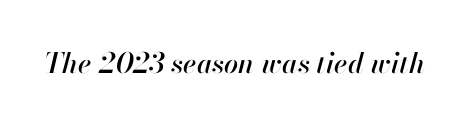
The image shows 28 px text type, italic (leaning right); set normal letter spacing, not underlined; high stroke contrast and a small x-height.
